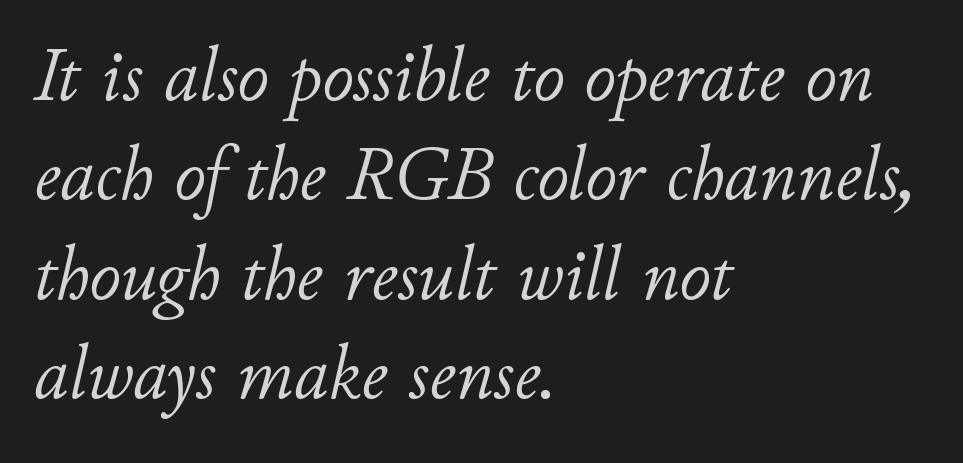
The passage shown is not bold in any degree. The foot of each line stays bare and open. Each letter keeps its own natural width here, so spacing adapts to shape. Reading down the block, your eye returns to a fixed left position each line. Is there much room between lines? A standard amount, neither cramped nor airy.
